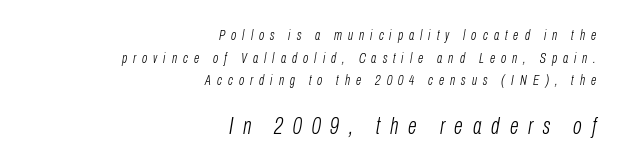
The passage shown leans; its letterforms are oblique. Weight: regular or lighter. This block has exactly the height ordinary leading produces. Look at the tracking — it's clearly loosened, letters drifting apart.
